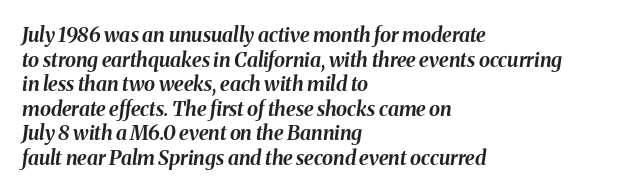
Unmarked baselines from the first word to the last. Style check: oblique. These lines carry a lot of weight — the face is fully bold. The rag falls on the right side of this text block. Look at the tracking — it's just the regular setting, nothing added.
